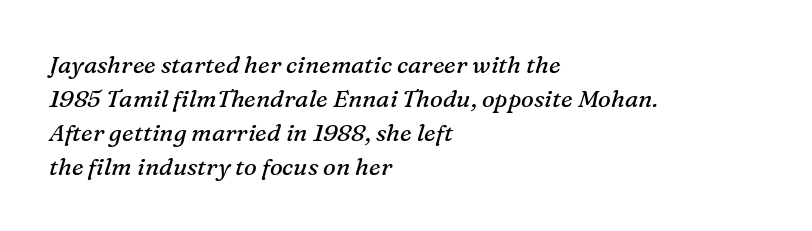
The image shows 24 px text type, italic (leaning right); set left-aligned, normal line spacing (1.41x), normal letter spacing, not underlined.
